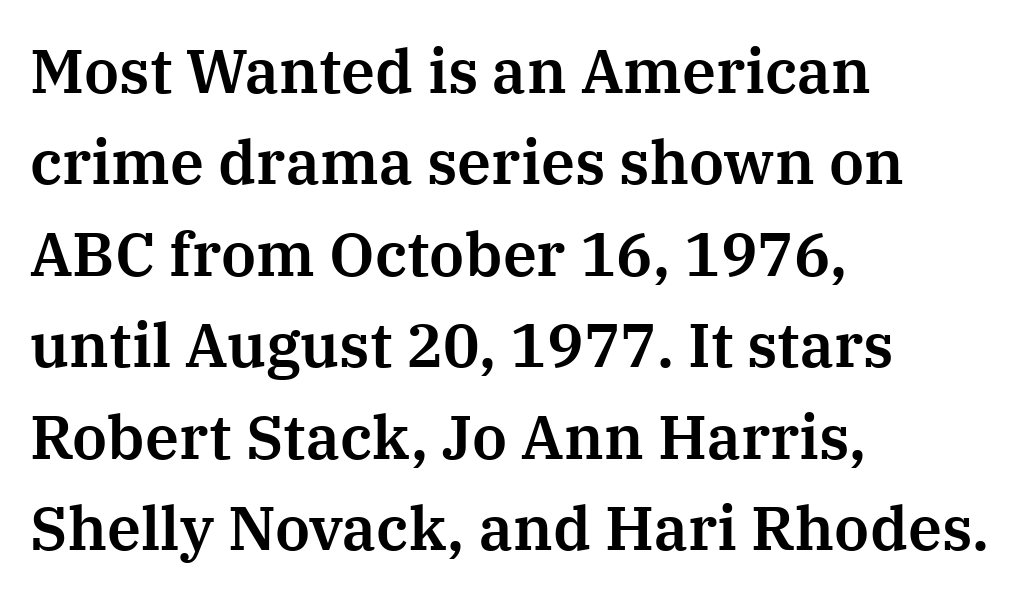
{"serif": "yes", "italic": "no", "width": "normal", "stroke_contrast": "medium", "x_height": "medium", "monospaced": "no", "underline": "no", "align": "left", "line_spacing": "normal", "line_spacing_ratio": 1.5, "letter_spacing": "normal", "letter_spacing_em": 0.0, "glyph_px": 61}
